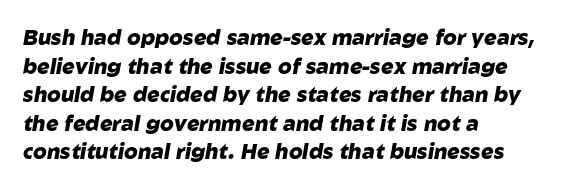
{"italic": "yes", "lean": "right", "slant_degrees": 10, "bold": "yes", "underline": "no", "align": "left", "line_spacing": "normal", "line_spacing_ratio": 1.36, "letter_spacing": "normal", "letter_spacing_em": 0.0, "glyph_px": 21}
